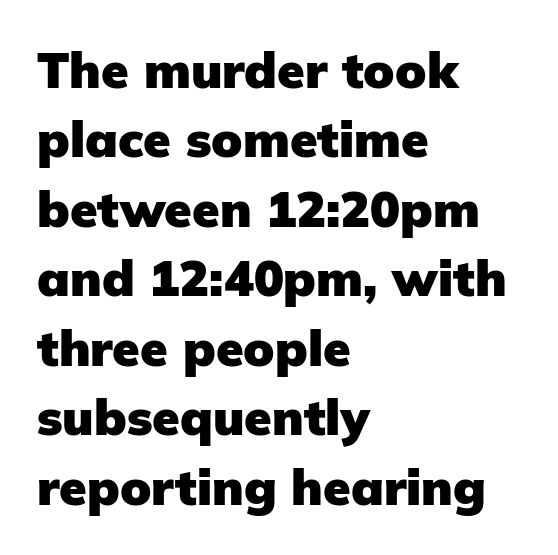
The image shows 50 px heavy sans-serif type, upright; set left-aligned, normal line spacing (1.39x), normal letter spacing, not underlined; low stroke contrast and a medium x-height.
